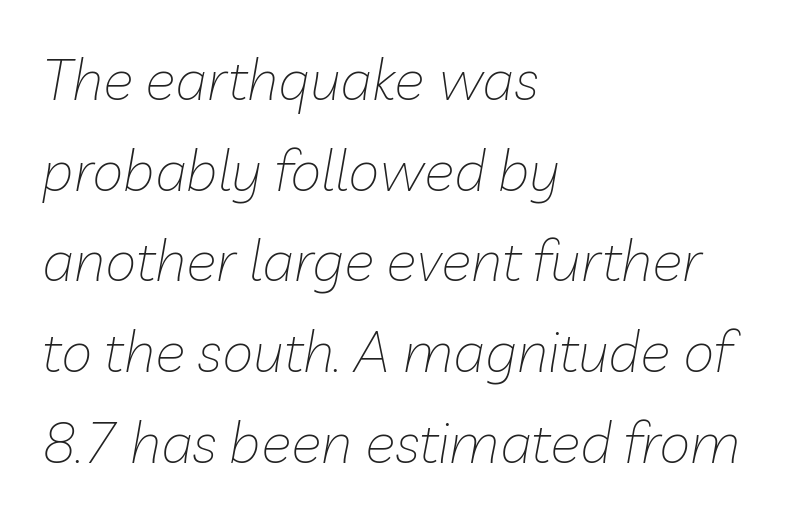
Descenders hang freely into open space. The weight would be labelled regular, book, light, or lighter still. Each word holds together tightly as a unit, with standard inter-letter gaps. You could not count columns in this text — the font is proportionally spaced. Would a proofreader flag this as italicized? Yes. Leftover space on each line is placed entirely after the last word.
